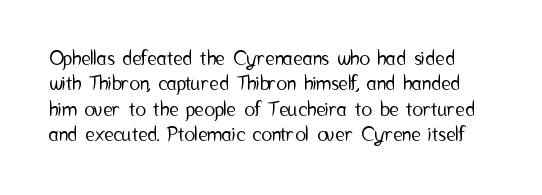
The image shows 20 px text type, upright; set normal line spacing (1.27x), normal letter spacing, not underlined.
